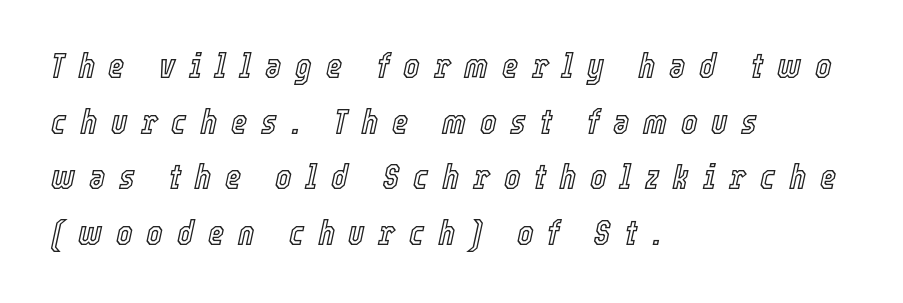
The image shows 35 px condensed type, italic (leaning right); set left-aligned, normal line spacing (1.59x), unusually wide letter spacing (+0.39 em), not underlined; a medium x-height.
